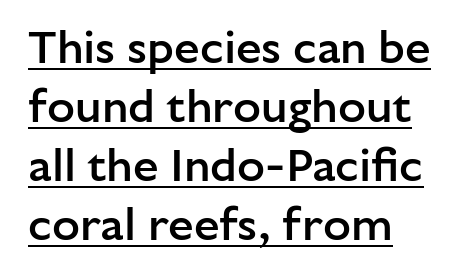
Q: Is the text bold? A: Semi-bold.
Q: Is the text italic (slanted)? A: No, it is upright.
Q: Is the typeface a serif or a sans-serif typeface? A: Sans-serif.
Q: Is the text underlined? A: Yes.
Q: How is the paragraph aligned? A: Left-aligned.
Q: Is the spacing between letters normal or unusually wide? A: Normal.
Q: Is the spacing between lines tight, normal or loose? A: Normal.
Q: Width (condensed, normal, or wide)? A: Normal.
Q: Stroke contrast? A: Low.
Q: x-height? A: Medium.
Q: Monospaced? A: No.
